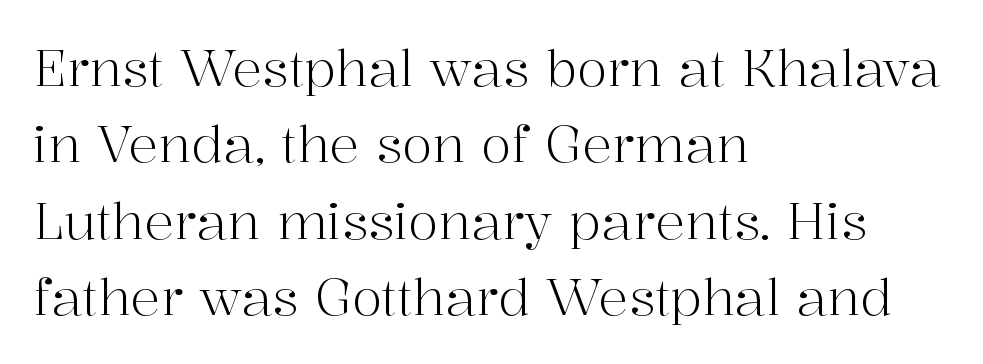
The image shows 50 px light serif type, upright; set left-aligned, normal line spacing (1.53x), normal letter spacing, not underlined; high stroke contrast and a medium x-height.
